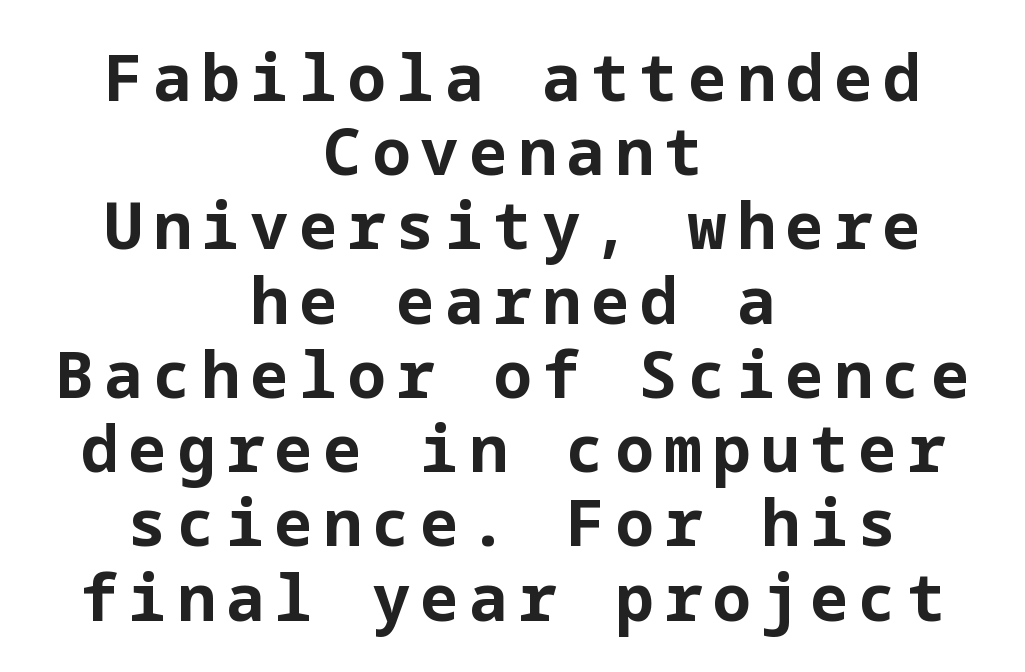
Layout note: lines centered. The gap between lines stays unmarked. Weight check: bold — yes, fully. It's the straight-up-and-down kind of type. Does the type have serifs? No, each stem ends abruptly.
